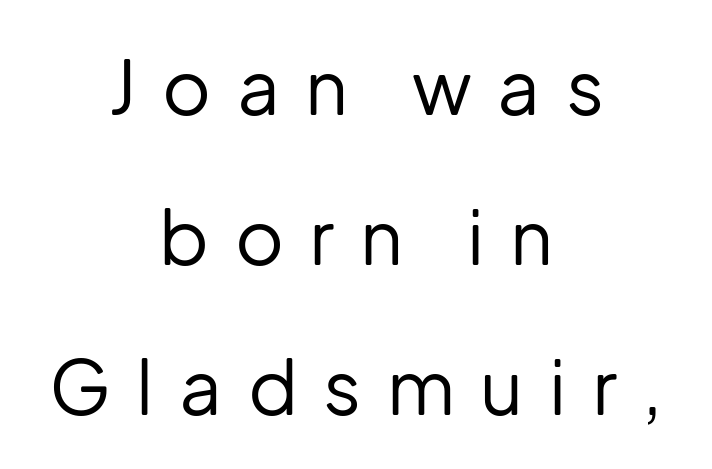
The image shows 75 px regular-weight sans-serif type, upright; set centered, loose line spacing (2.0x), unusually wide letter spacing (+0.34 em), not underlined; low stroke contrast and a medium x-height.
